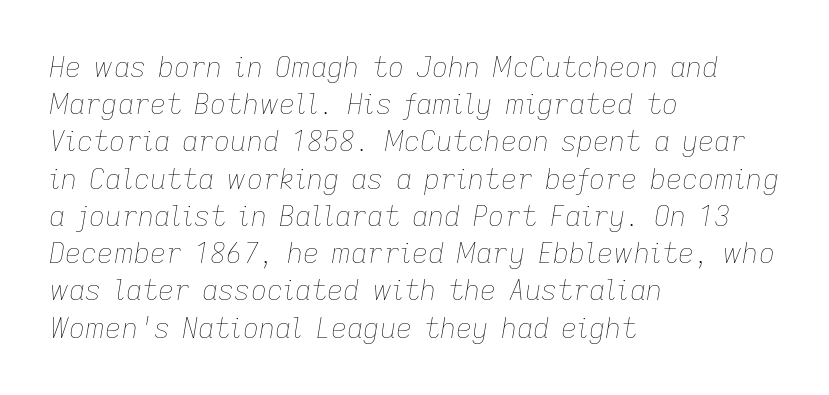
{"italic": "yes", "lean": "right", "slant_degrees": 9, "bold": "no", "weight": "thin", "width": "normal", "stroke_contrast": "low", "x_height": "medium", "monospaced": "no", "underline": "no", "align": "left", "line_spacing": "normal", "line_spacing_ratio": 1.33, "letter_spacing": "normal", "letter_spacing_em": 0.0, "glyph_px": 28}
